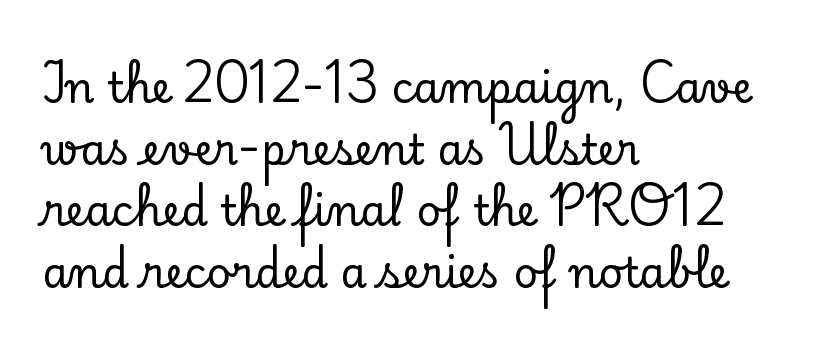
In terms of letterspacing, this is plain default setting. The paragraph has a hard left edge and a soft right edge. A normal amount of white space separates one row of letters from the next. The letters advance in unequal steps, a hallmark of proportional type. Underline: absent. A serif font was chosen for this passage.
